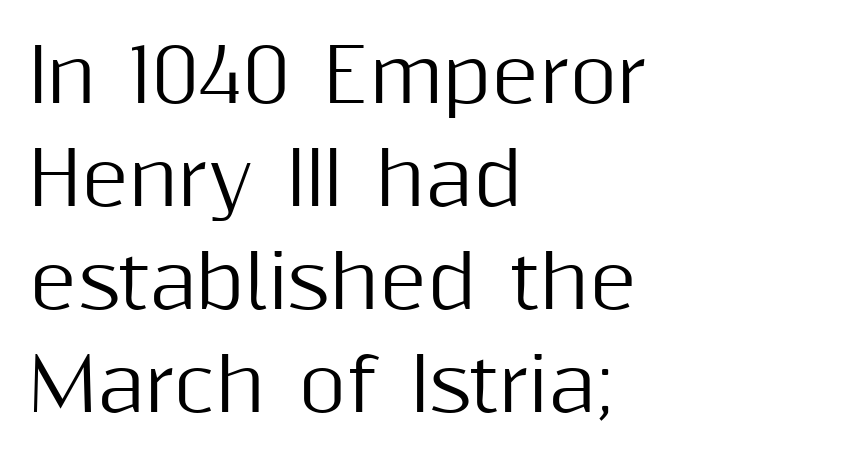
Q: Is the text italic (slanted)? A: No, it is upright.
Q: Is the typeface a serif or a sans-serif typeface? A: Sans-serif.
Q: Is the text underlined? A: No.
Q: How is the paragraph aligned? A: Left-aligned.
Q: Is the spacing between letters normal or unusually wide? A: Normal.
Q: Is the spacing between lines tight, normal or loose? A: Normal.
Q: Width (condensed, normal, or wide)? A: Normal.
Q: Stroke contrast? A: Medium.
Q: x-height? A: Medium.
Q: Monospaced? A: No.
